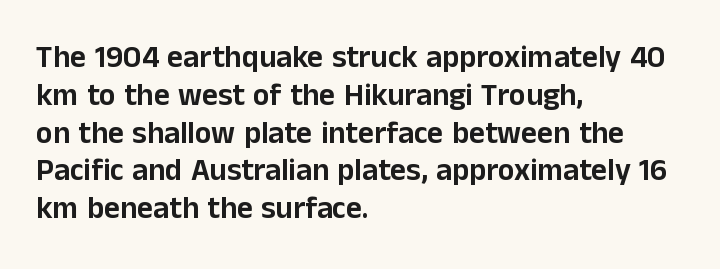
Q: Is the text italic (slanted)? A: No, it is upright.
Q: Is the typeface a serif or a sans-serif typeface? A: Sans-serif.
Q: Is the text underlined? A: No.
Q: How is the paragraph aligned? A: Left-aligned.
Q: Is the spacing between letters normal or unusually wide? A: Normal.
Q: Width (condensed, normal, or wide)? A: Normal.
Q: Stroke contrast? A: Low.
Q: x-height? A: Medium.
Q: Monospaced? A: No.
